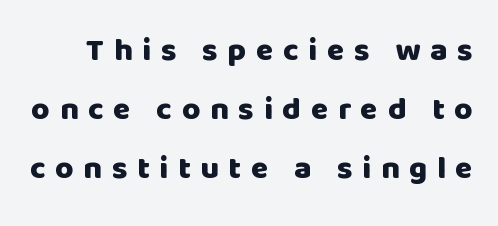
Plain, unruled lines of type. Look at the bottom of the vertical strokes: they stop flat, with no serifs. Typographic density is high because the face is bold. Spacing verdict: proportional, widths tailored to each character. Ascenders rise straight up at ninety degrees.
